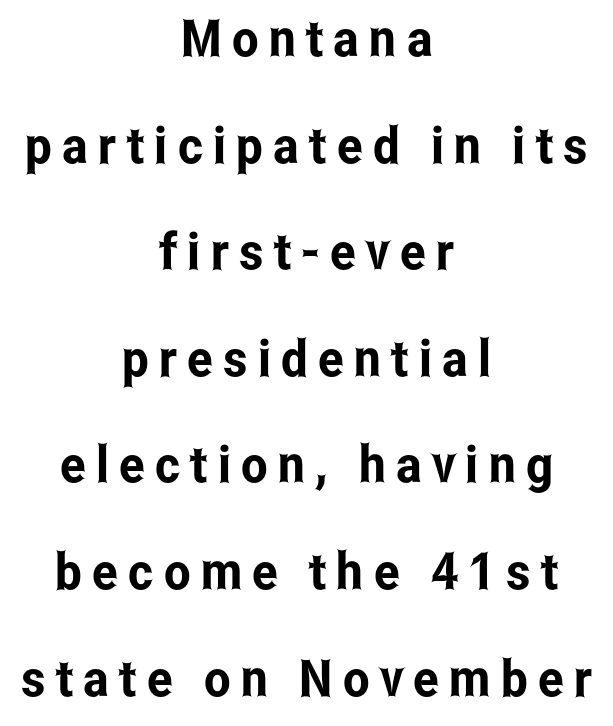
{"serif": "no", "italic": "no", "width": "condensed", "stroke_contrast": "low", "x_height": "medium", "monospaced": "no", "underline": "no", "align": "center", "line_spacing": "loose", "line_spacing_ratio": 2.09, "letter_spacing": "wide", "letter_spacing_em": 0.2, "glyph_px": 51}
